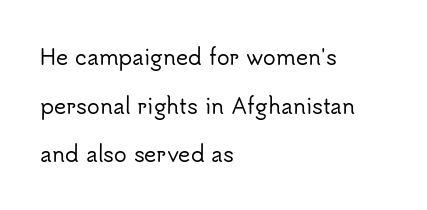
Q: Is the text italic (slanted)? A: No, it is upright.
Q: Is the text underlined? A: No.
Q: How is the paragraph aligned? A: Left-aligned.
Q: Is the spacing between letters normal or unusually wide? A: Normal.
Q: Is the spacing between lines tight, normal or loose? A: Loose.
